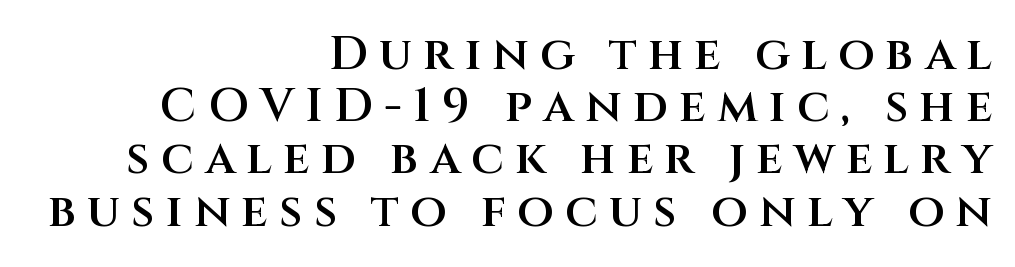
The image shows 47 px semibold sans-serif type, upright; set right-aligned, tight line spacing (1.11x), unusually wide letter spacing (+0.24 em), not underlined; medium stroke contrast and a large x-height.
